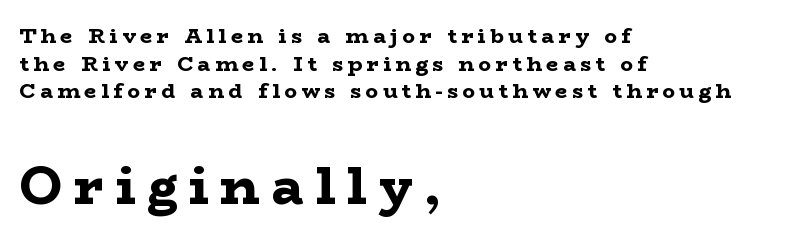
The face used here is seriffed, in the tradition of book romans. Is there much room between lines? A standard amount, neither cramped nor airy. Decoration check: the copy has no underline. The designer gave the closing block more size than the opening block.
